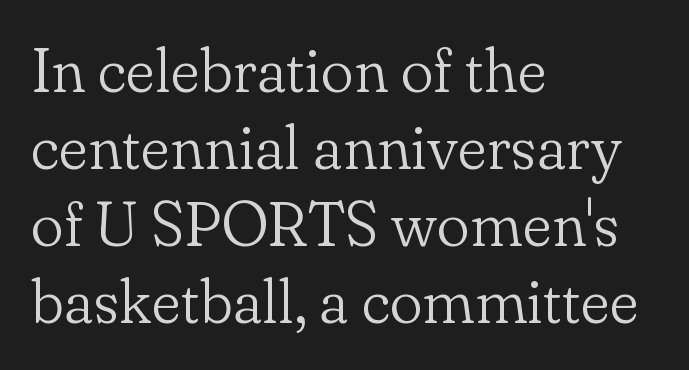
Q: Is the text bold? A: No.
Q: Is the text italic (slanted)? A: No, it is upright.
Q: Is the typeface a serif or a sans-serif typeface? A: Serif.
Q: Is the text underlined? A: No.
Q: How is the paragraph aligned? A: Left-aligned.
Q: Is the spacing between letters normal or unusually wide? A: Normal.
Q: Width (condensed, normal, or wide)? A: Normal.
Q: Stroke contrast? A: Low.
Q: x-height? A: Small.
Q: Monospaced? A: No.
